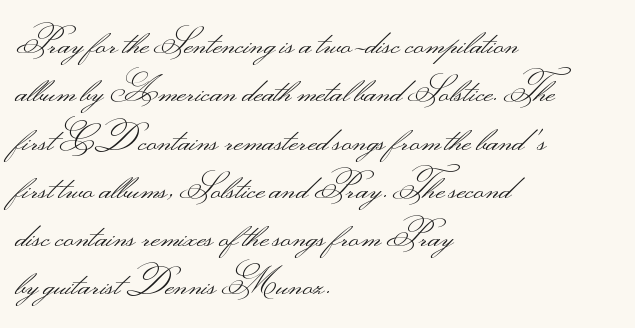
{"serif": "no", "bold": "no", "weight": "light", "width": "wide", "stroke_contrast": "medium", "monospaced": "no", "underline": "no", "align": "left", "line_spacing": "normal", "line_spacing_ratio": 1.42, "letter_spacing": "normal", "letter_spacing_em": 0.0, "glyph_px": 34}
